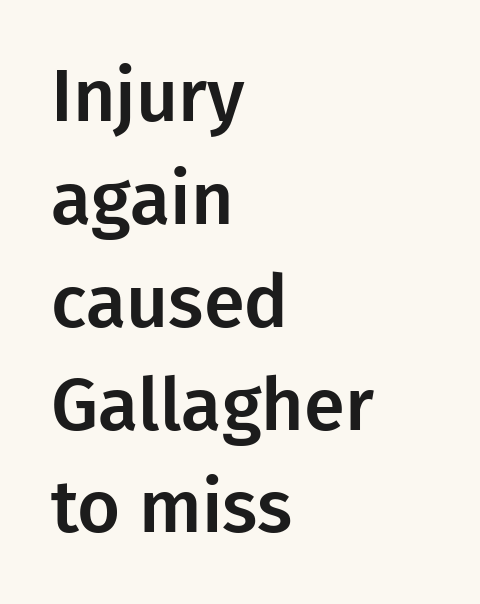
{"serif": "no", "italic": "no", "width": "normal", "stroke_contrast": "low", "x_height": "medium", "monospaced": "no", "underline": "no", "align": "left", "line_spacing": "normal", "line_spacing_ratio": 1.39, "letter_spacing": "normal", "letter_spacing_em": 0.0, "glyph_px": 74}
